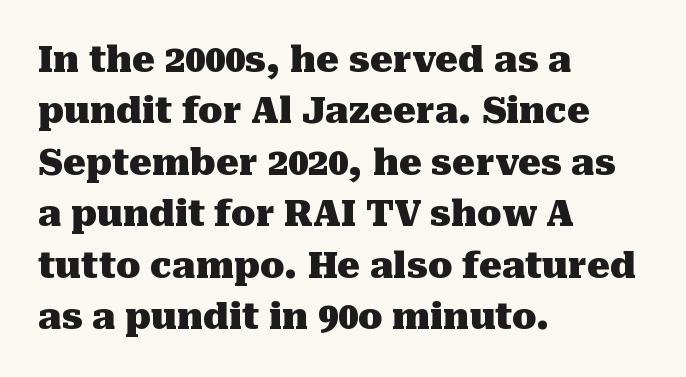
{"serif": "yes", "italic": "no", "bold": "yes", "weight": "heavy", "width": "normal", "stroke_contrast": "medium", "x_height": "medium", "monospaced": "no", "underline": "no", "align": "left", "line_spacing": "normal", "line_spacing_ratio": 1.43, "letter_spacing": "normal", "letter_spacing_em": 0.0, "glyph_px": 36}
